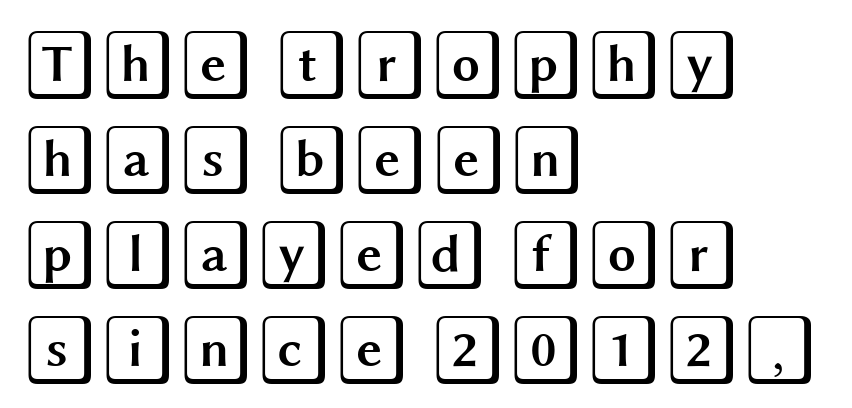
Line spacing here is normal. The string is rendered with underlining switched off. This rendering uses left alignment, leaving the right contour irregular. The letters stand straight up with perfectly vertical stems.
